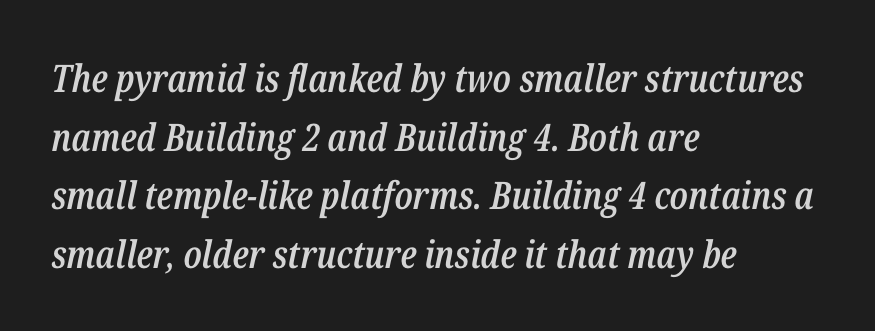
Q: Is the text bold? A: Semi-bold.
Q: Is the text italic (slanted)? A: Yes, it leans right by about 12 degrees.
Q: Is the text underlined? A: No.
Q: How is the paragraph aligned? A: Left-aligned.
Q: Is the spacing between letters normal or unusually wide? A: Normal.
Q: Is the spacing between lines tight, normal or loose? A: Normal.
Q: Width (condensed, normal, or wide)? A: Condensed.
Q: Stroke contrast? A: Low.
Q: x-height? A: Medium.
Q: Monospaced? A: No.
